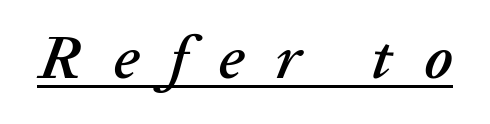
{"italic": "yes", "lean": "right", "slant_degrees": 20, "width": "normal", "stroke_contrast": "low", "x_height": "medium", "monospaced": "no", "underline": "yes", "letter_spacing": "wide", "letter_spacing_em": 0.5, "glyph_px": 61}
